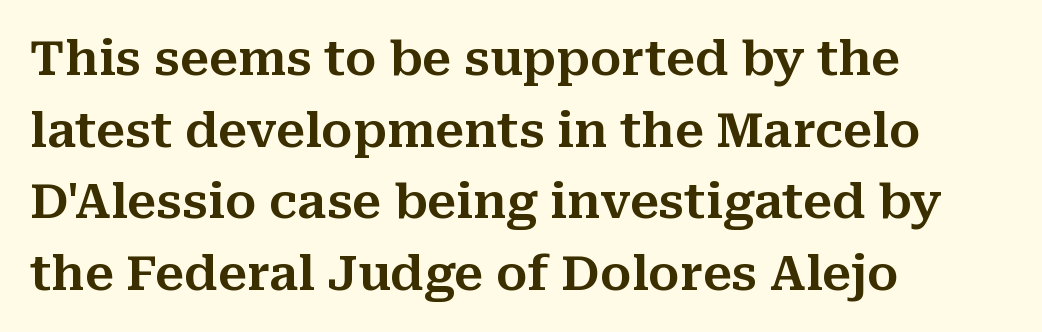
The image shows 48 px serif type, upright; set left-aligned, normal line spacing (1.49x), normal letter spacing, not underlined; medium stroke contrast and a medium x-height.
